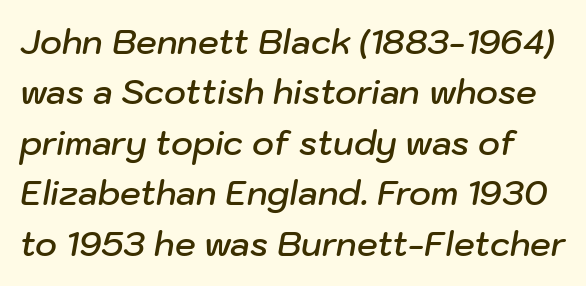
The whole block is typeset with a tilt. This is the in-between weight designers call semibold or demi. Regarding leading, the lines here are spaced in the standard way. The letters advance in unequal steps, a hallmark of proportional type. Is the letter spacing exaggerated? No — it looks like the ordinary default. Rule under the text: the space is simply empty.
